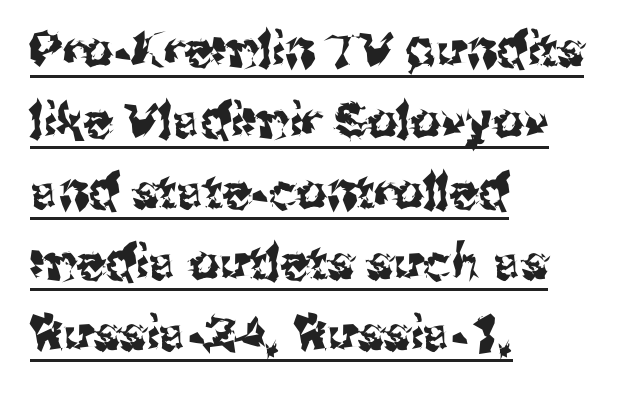
{"serif": "no", "italic": "no", "width": "normal", "stroke_contrast": "medium", "x_height": "medium", "monospaced": "no", "underline": "yes", "align": "left", "line_spacing": "normal", "line_spacing_ratio": 1.48, "letter_spacing": "normal", "letter_spacing_em": 0.0, "glyph_px": 48}
